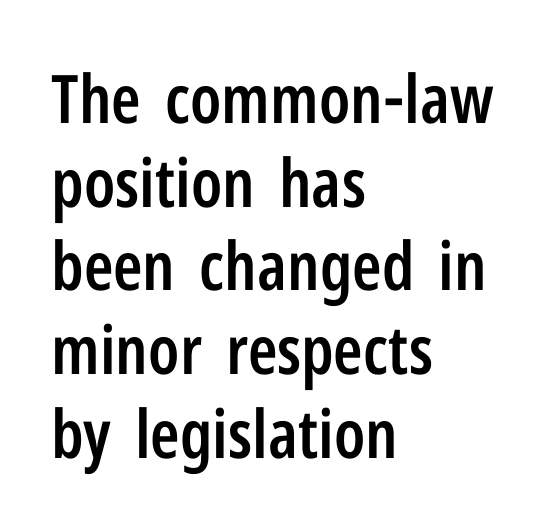
Q: Is the text bold? A: Semi-bold.
Q: Is the text italic (slanted)? A: No, it is upright.
Q: Is the typeface a serif or a sans-serif typeface? A: Sans-serif.
Q: Is the text underlined? A: No.
Q: How is the paragraph aligned? A: Left-aligned.
Q: Is the spacing between letters normal or unusually wide? A: Normal.
Q: Is the spacing between lines tight, normal or loose? A: Normal.
Q: Width (condensed, normal, or wide)? A: Condensed.
Q: Stroke contrast? A: Low.
Q: x-height? A: Medium.
Q: Monospaced? A: No.
